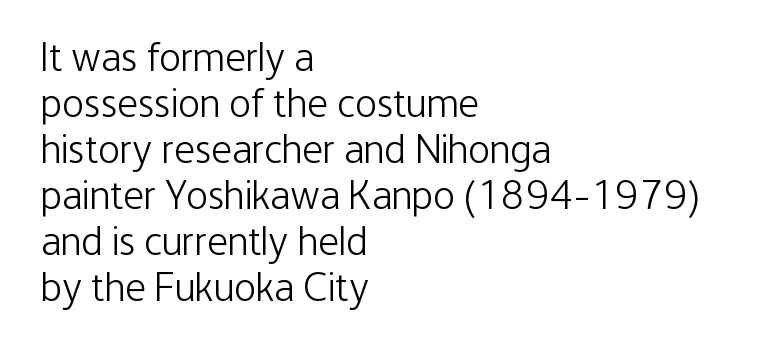
Is this a fixed-width face? No — the glyphs have proportional, varying widths. Descenders hang freely into open space. The rendering uses a small line-height, squeezing the rows. Tracking value appears to be zero — textbook default spacing.
